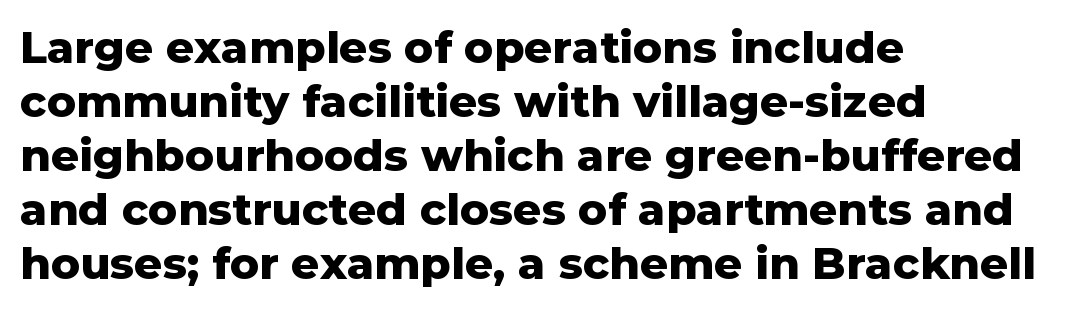
The glyphs are unaccompanied by any horizontal stroke below them. Caption: bold face, heavy strokes. The rendering uses natural spacing where letterforms have individual widths. Spacing between characters is what you'd get straight out of the box. Posture: vertical.
